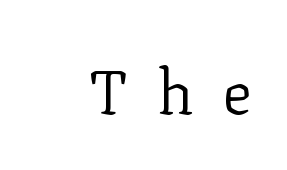
The rendering anchors every line to the right-hand side. The space beneath each line is pristine and unruled. The lettering stays uniformly vertical, giving the passage a roman look. Stroke thickness stays within the range of a standard reading face or lighter.
